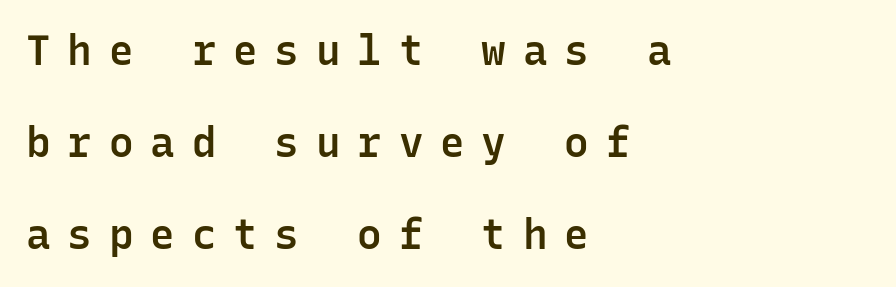
The image shows 41 px semibold sans-serif type, upright, monospaced; set left-aligned, loose line spacing (2.25x), unusually wide letter spacing (+0.41 em), not underlined; low stroke contrast and a medium x-height.
